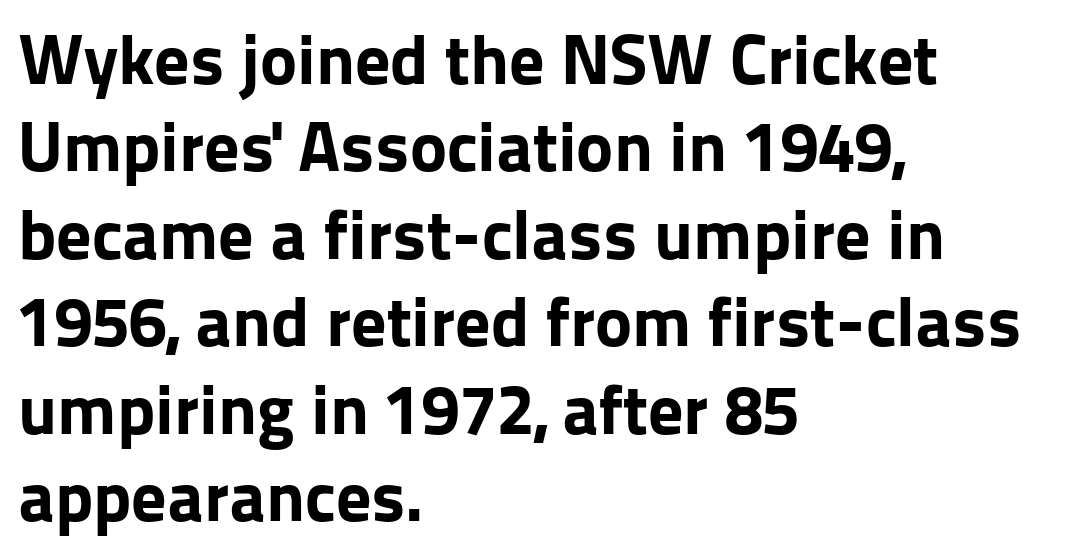
Q: Is the text bold? A: Yes.
Q: Is the text italic (slanted)? A: No, it is upright.
Q: Is the typeface a serif or a sans-serif typeface? A: Sans-serif.
Q: Is the text underlined? A: No.
Q: How is the paragraph aligned? A: Left-aligned.
Q: Is the spacing between letters normal or unusually wide? A: Normal.
Q: Is the spacing between lines tight, normal or loose? A: Normal.
Q: Width (condensed, normal, or wide)? A: Normal.
Q: Stroke contrast? A: Low.
Q: x-height? A: Medium.
Q: Monospaced? A: No.
